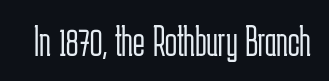
The image shows 44 px light, condensed sans-serif type, upright; set normal letter spacing, not underlined; low stroke contrast and a medium x-height.
